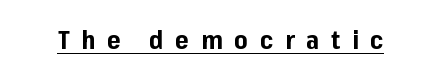
The image shows 26 px bold type, upright; set unusually wide letter spacing (+0.45 em), underlined.
